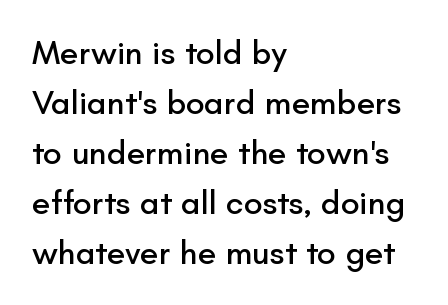
The image shows 34 px sans-serif type, upright; set left-aligned, normal line spacing (1.47x), normal letter spacing, not underlined; low stroke contrast and a small x-height.
